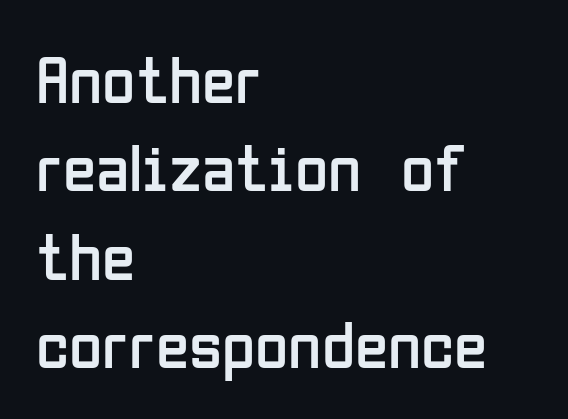
Q: Is the text bold? A: No.
Q: Is the text italic (slanted)? A: No, it is upright.
Q: Is the typeface a serif or a sans-serif typeface? A: Sans-serif.
Q: Is the text underlined? A: No.
Q: How is the paragraph aligned? A: Left-aligned.
Q: Is the spacing between letters normal or unusually wide? A: Normal.
Q: Is the spacing between lines tight, normal or loose? A: Normal.
Q: Width (condensed, normal, or wide)? A: Condensed.
Q: Stroke contrast? A: Low.
Q: x-height? A: Medium.
Q: Monospaced? A: No.
